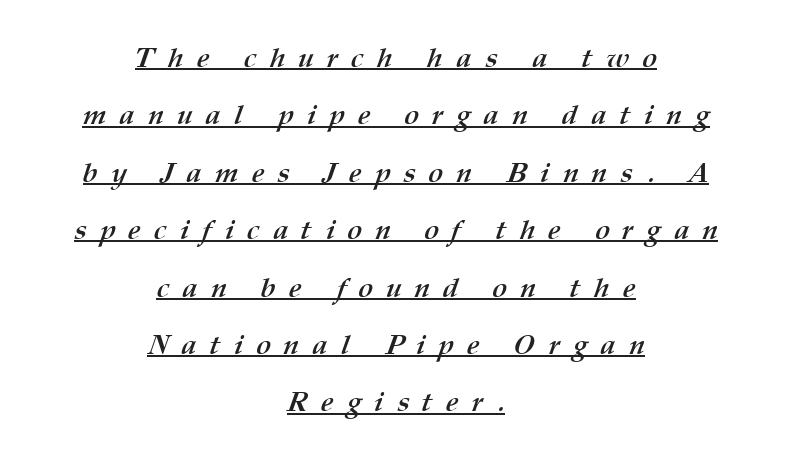
Stroke thickness is high; the sample reads as a true bold. The typesetter has applied underlining to the passage shown. This sample has the flowing, uneven cadence of proportional lettering. The whitespace from short lines is split evenly between both sides.
